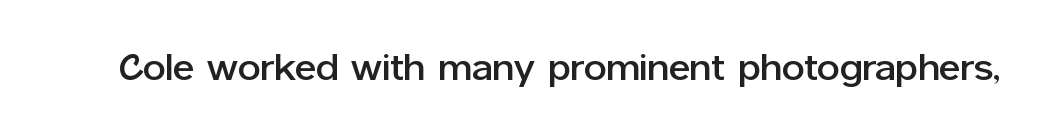
The image shows 36 px sans-serif type, upright; set normal letter spacing, not underlined; low stroke contrast and a medium x-height.
